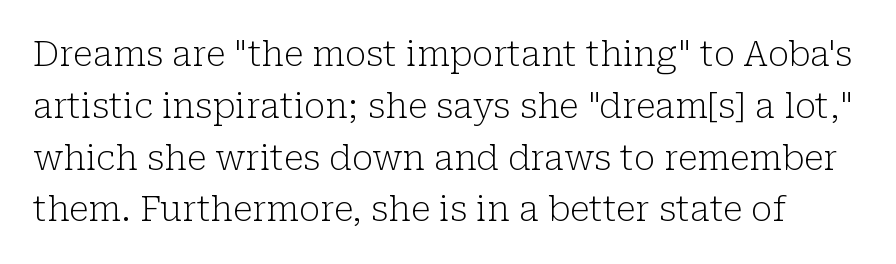
The image shows 35 px light serif type, upright; set normal line spacing (1.48x), normal letter spacing, not underlined; low stroke contrast and a medium x-height.
